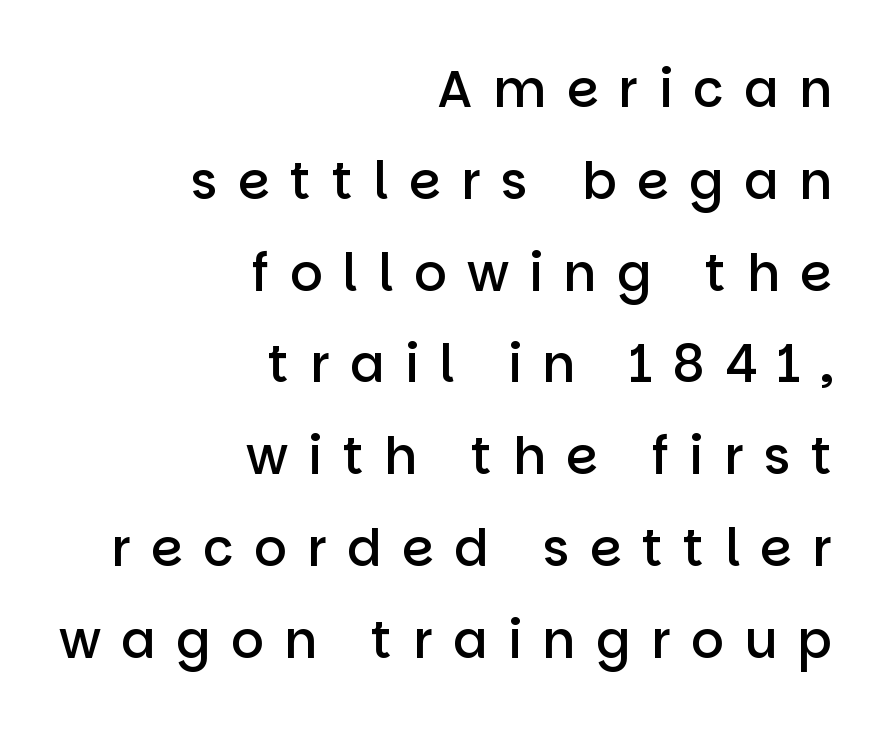
The typesetter chose a ragged-left arrangement here. The passage shown is typed in a proportional face where columns would drift. No word sits above an underline. Tracking here is generous; glyphs stand well apart from one another. To sum up the face: it is a sans, with no serifs. Ascenders rise straight up at ninety degrees.
